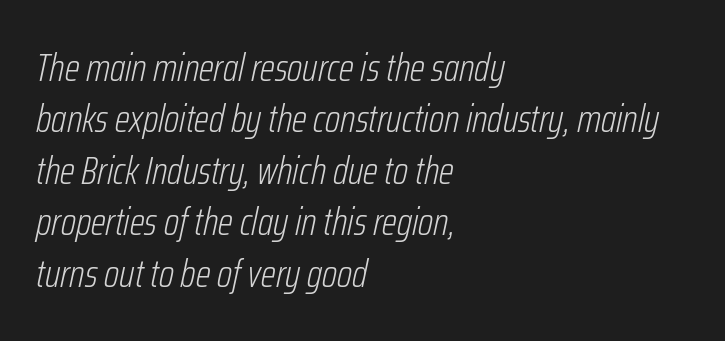
{"italic": "yes", "lean": "right", "slant_degrees": 12, "bold": "no", "weight": "light", "width": "condensed", "stroke_contrast": "low", "x_height": "medium", "monospaced": "no", "underline": "no", "align": "left", "line_spacing": "normal", "line_spacing_ratio": 1.32, "letter_spacing": "normal", "letter_spacing_em": 0.0, "glyph_px": 39}
